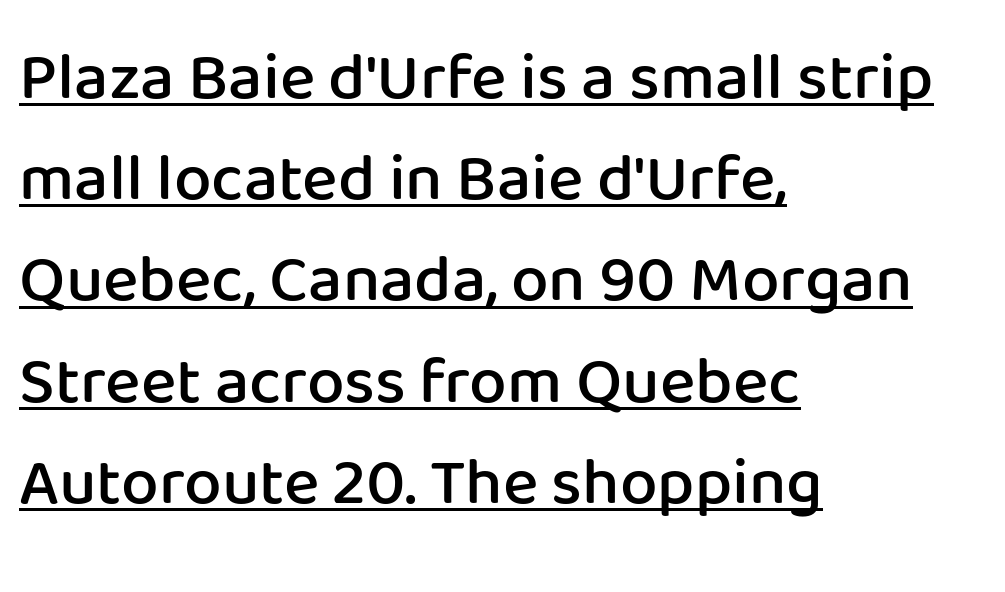
Q: Is the text bold? A: Semi-bold.
Q: Is the text italic (slanted)? A: No, it is upright.
Q: Is the typeface a serif or a sans-serif typeface? A: Sans-serif.
Q: Is the text underlined? A: Yes.
Q: How is the paragraph aligned? A: Left-aligned.
Q: Is the spacing between letters normal or unusually wide? A: Normal.
Q: Is the spacing between lines tight, normal or loose? A: Normal.
Q: Width (condensed, normal, or wide)? A: Normal.
Q: Stroke contrast? A: Low.
Q: x-height? A: Medium.
Q: Monospaced? A: No.
